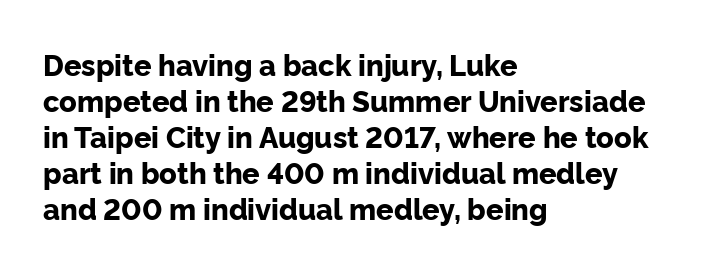
Q: Is the text bold? A: Yes.
Q: Is the text italic (slanted)? A: No, it is upright.
Q: Is the typeface a serif or a sans-serif typeface? A: Sans-serif.
Q: Is the text underlined? A: No.
Q: How is the paragraph aligned? A: Left-aligned.
Q: Is the spacing between letters normal or unusually wide? A: Normal.
Q: Width (condensed, normal, or wide)? A: Normal.
Q: Stroke contrast? A: Low.
Q: x-height? A: Medium.
Q: Monospaced? A: No.
